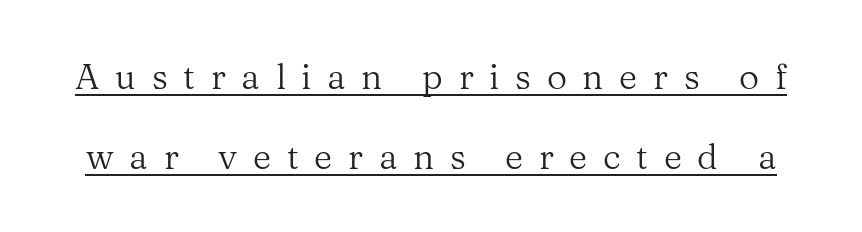
{"serif": "yes", "italic": "no", "bold": "no", "weight": "regular", "width": "normal", "stroke_contrast": "medium", "x_height": "medium", "monospaced": "no", "underline": "yes", "line_spacing": "loose", "line_spacing_ratio": 2.28, "letter_spacing": "wide", "letter_spacing_em": 0.45, "glyph_px": 35}
